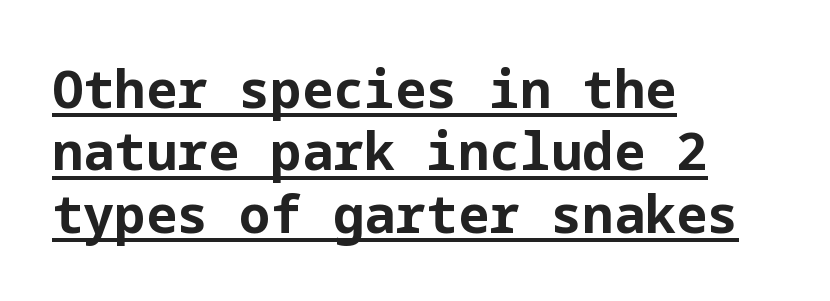
The horizontal fit of the characters is conventional and even. The words here are underlined. A full-strength bold gives these letters their thick strokes. The letters carry no serifs — their stems end cleanly without finishing strokes.
